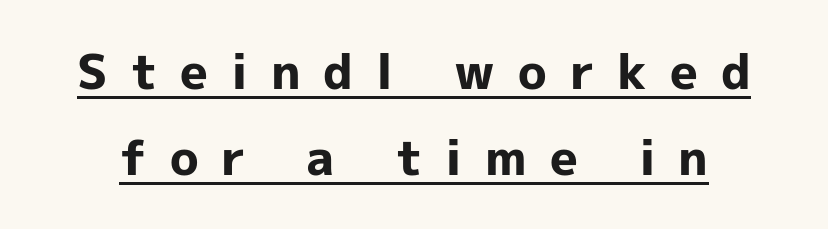
Q: Is the text bold? A: Yes.
Q: Is the text italic (slanted)? A: No, it is upright.
Q: Is the typeface a serif or a sans-serif typeface? A: Sans-serif.
Q: Is the text underlined? A: Yes.
Q: Is the spacing between letters normal or unusually wide? A: Unusually wide.
Q: Width (condensed, normal, or wide)? A: Normal.
Q: x-height? A: Medium.
Q: Monospaced? A: No.
